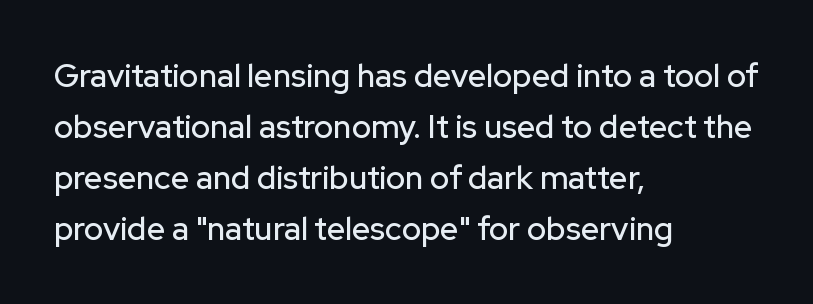
Vertical strokes here are truly vertical. Is this a fixed-width face? No — the glyphs have proportional, varying widths. The string is rendered with underlining switched off. Nothing unusual about the tracking: characters are spaced as the font intends. The setting favours the left margin, as ordinary paragraphs usually do.
